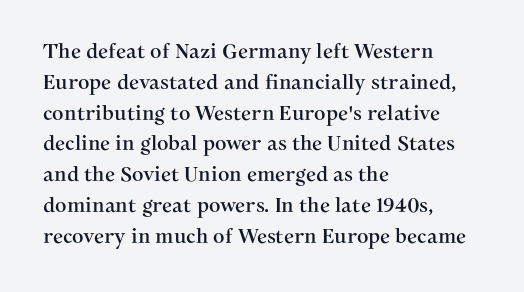
Letter spacing: default. This rendering uses left alignment, leaving the right contour irregular. The axis of the letterforms is exactly vertical. Evenly set lines give the paragraph a standard silhouette.
